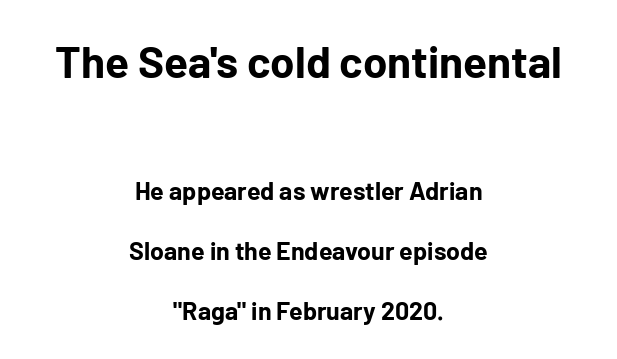
The characters look thick and weighty, a clear bold. This sample uses a sans-serif face. Looks like regular typesetting: each glyph gets only the width it needs. The line-height multiplier appears high, well above default. Characters remain perfectly vertical along every line.
